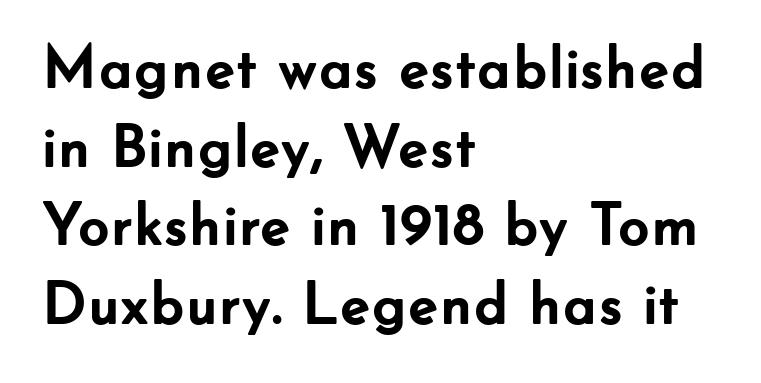
{"serif": "no", "italic": "no", "bold": "yes", "weight": "semibold", "width": "normal", "stroke_contrast": "low", "x_height": "small", "monospaced": "no", "underline": "no", "align": "left", "line_spacing": "normal", "line_spacing_ratio": 1.29, "letter_spacing": "normal", "letter_spacing_em": 0.0, "glyph_px": 61}
